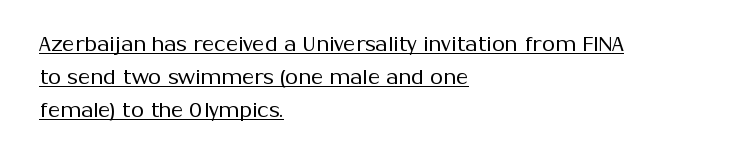
{"italic": "no", "bold": "no", "underline": "yes", "align": "left", "line_spacing": "normal", "line_spacing_ratio": 1.58, "letter_spacing": "normal", "letter_spacing_em": 0.0, "glyph_px": 21}
